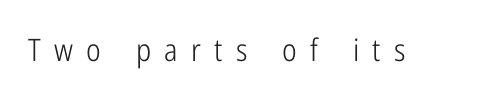
Q: Is the text bold? A: No.
Q: Is the text italic (slanted)? A: No, it is upright.
Q: Is the typeface a serif or a sans-serif typeface? A: Sans-serif.
Q: Is the text underlined? A: No.
Q: Is the spacing between letters normal or unusually wide? A: Unusually wide.
Q: Width (condensed, normal, or wide)? A: Condensed.
Q: Stroke contrast? A: Low.
Q: x-height? A: Medium.
Q: Monospaced? A: No.
